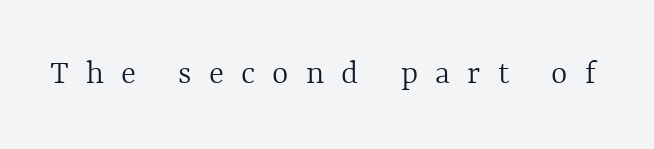
Q: Is the text bold? A: No.
Q: Is the text italic (slanted)? A: No, it is upright.
Q: Is the text underlined? A: No.
Q: Is the spacing between letters normal or unusually wide? A: Unusually wide.
Q: Width (condensed, normal, or wide)? A: Normal.
Q: x-height? A: Medium.
Q: Monospaced? A: No.
